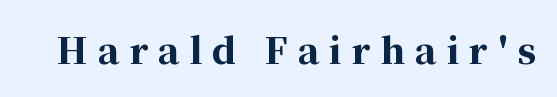
In terms of letterspacing, this is a distinctly airy, spread setting. Each letter's strokes conclude with small projecting serifs. Think of a printed novel: that variable character pitch is what you see here. Every character sits straight up, as roman type does. The passage shown is emphatically bold.
